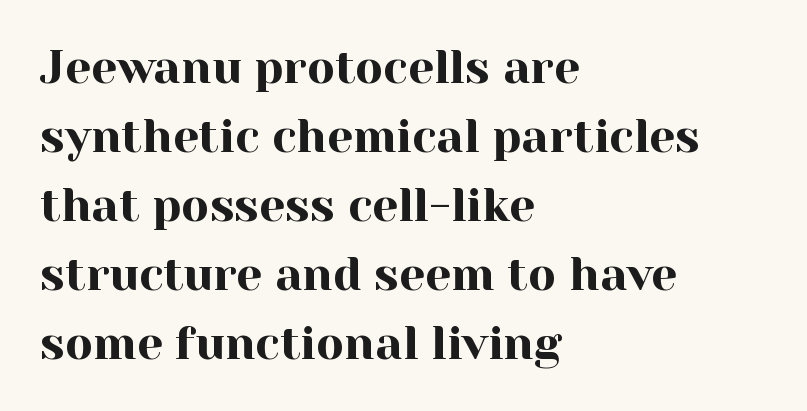
Q: Is the text italic (slanted)? A: No, it is upright.
Q: Is the typeface a serif or a sans-serif typeface? A: Serif.
Q: Is the text underlined? A: No.
Q: How is the paragraph aligned? A: Left-aligned.
Q: Is the spacing between letters normal or unusually wide? A: Normal.
Q: Is the spacing between lines tight, normal or loose? A: Normal.
Q: Width (condensed, normal, or wide)? A: Normal.
Q: x-height? A: Medium.
Q: Monospaced? A: No.
